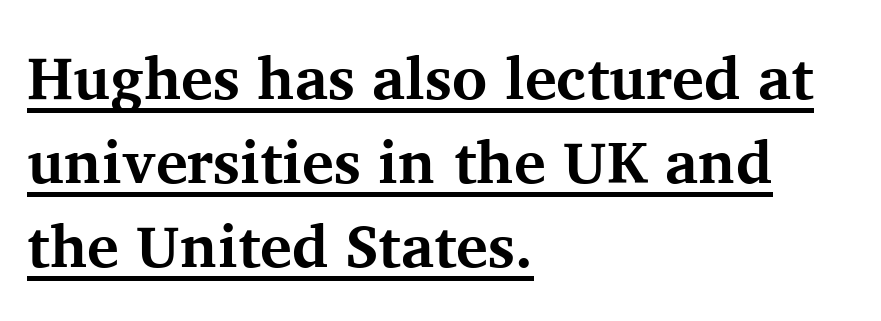
Q: Is the text bold? A: Yes.
Q: Is the text italic (slanted)? A: No, it is upright.
Q: Is the typeface a serif or a sans-serif typeface? A: Serif.
Q: Is the text underlined? A: Yes.
Q: How is the paragraph aligned? A: Left-aligned.
Q: Is the spacing between letters normal or unusually wide? A: Normal.
Q: Is the spacing between lines tight, normal or loose? A: Normal.
Q: Width (condensed, normal, or wide)? A: Normal.
Q: Stroke contrast? A: Medium.
Q: x-height? A: Medium.
Q: Monospaced? A: No.
